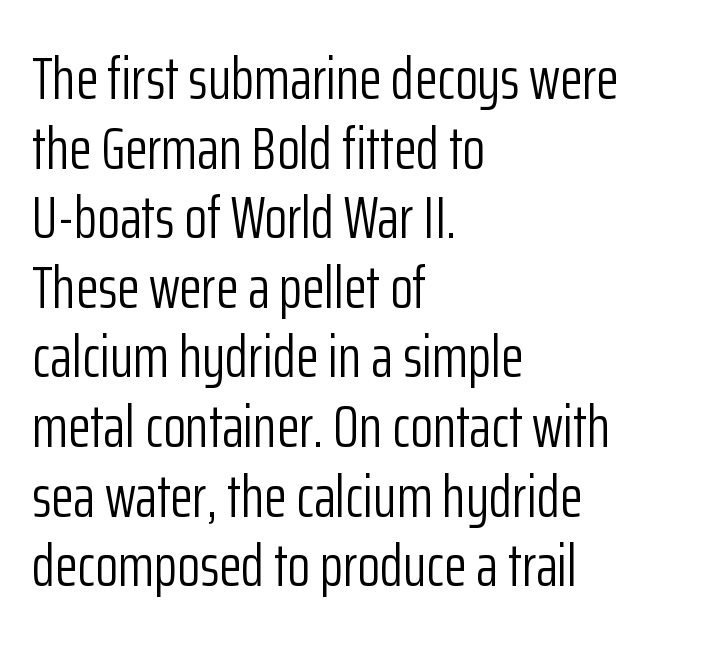
The image shows 59 px light, condensed sans-serif type, upright; set left-aligned, line spacing 1.18x, normal letter spacing, not underlined; low stroke contrast and a medium x-height.
